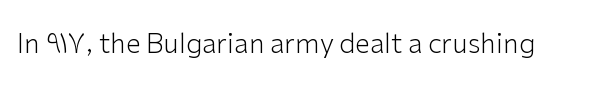
The image shows 27 px text type, upright; set normal letter spacing, not underlined.
